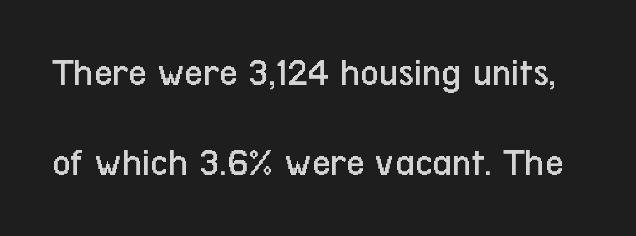
Q: Is the text bold? A: No.
Q: Is the text italic (slanted)? A: No, it is upright.
Q: Is the typeface a serif or a sans-serif typeface? A: Sans-serif.
Q: Is the text underlined? A: No.
Q: Is the spacing between letters normal or unusually wide? A: Normal.
Q: Is the spacing between lines tight, normal or loose? A: Loose.
Q: Width (condensed, normal, or wide)? A: Condensed.
Q: Stroke contrast? A: Low.
Q: x-height? A: Medium.
Q: Monospaced? A: No.
